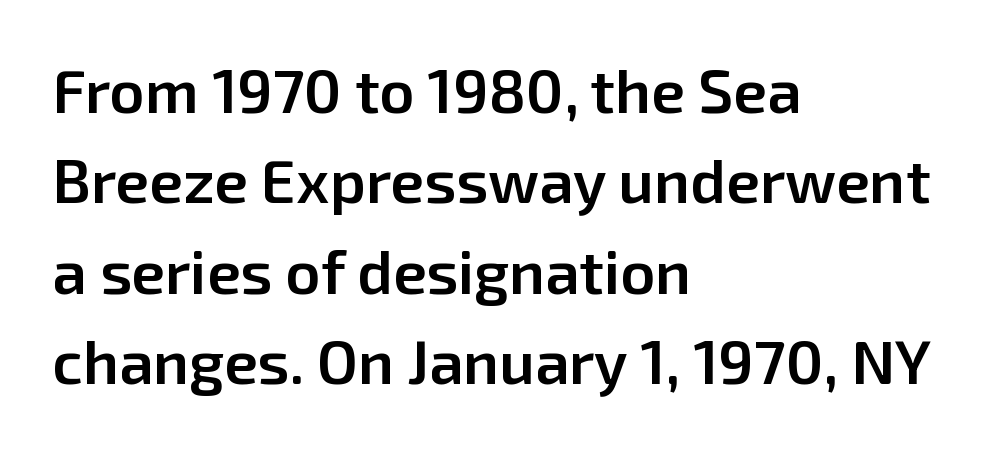
The image shows 61 px semibold sans-serif type, upright; set left-aligned, normal line spacing (1.48x), normal letter spacing, not underlined; low stroke contrast and a medium x-height.
